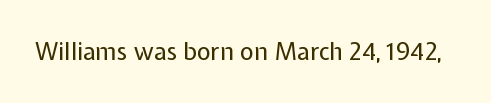
Only glyphs here, with clear space below each row. Notice how the stems are strictly vertical — no italics here. Between one letter and the next there's only the usual sliver of space. Is this a heavy cut? Hardly; it is regular or lighter.
